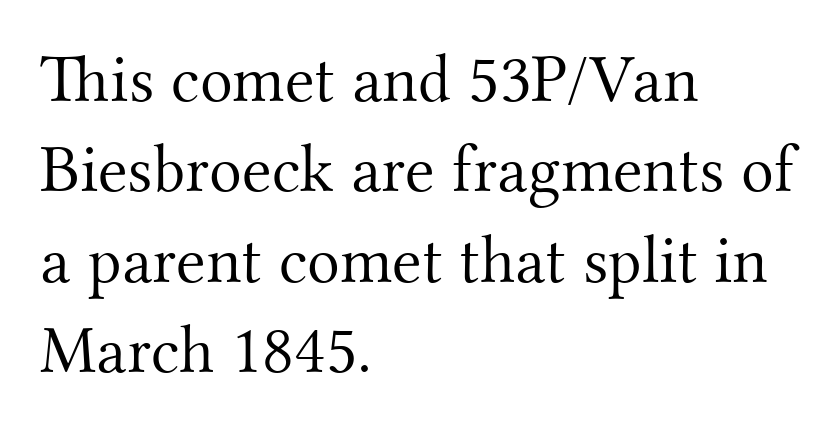
{"serif": "yes", "italic": "no", "bold": "no", "weight": "light", "width": "normal", "stroke_contrast": "medium", "x_height": "small", "monospaced": "no", "underline": "no", "align": "left", "line_spacing": "normal", "line_spacing_ratio": 1.33, "letter_spacing": "normal", "letter_spacing_em": 0.0, "glyph_px": 68}
